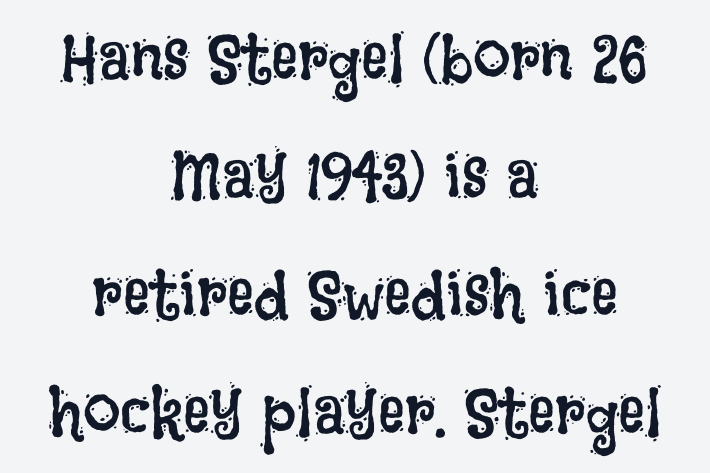
Q: Is the text bold? A: No.
Q: Is the text italic (slanted)? A: No, it is upright.
Q: Is the text underlined? A: No.
Q: How is the paragraph aligned? A: Centered.
Q: Is the spacing between letters normal or unusually wide? A: Normal.
Q: Width (condensed, normal, or wide)? A: Condensed.
Q: Stroke contrast? A: Low.
Q: x-height? A: Large.
Q: Monospaced? A: No.
